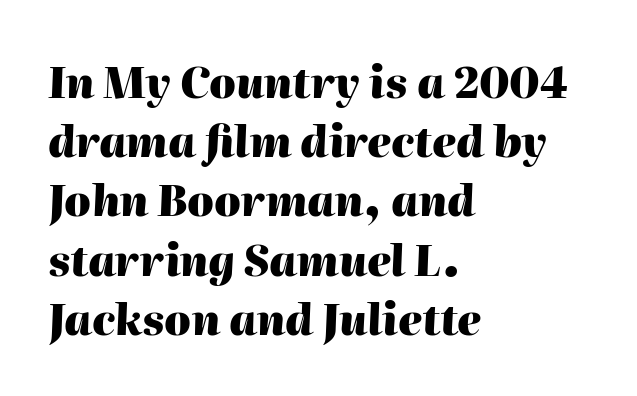
The image shows 42 px heavy type, italic (leaning right); set left-aligned, normal line spacing (1.41x), normal letter spacing, not underlined; high stroke contrast and a medium x-height.
